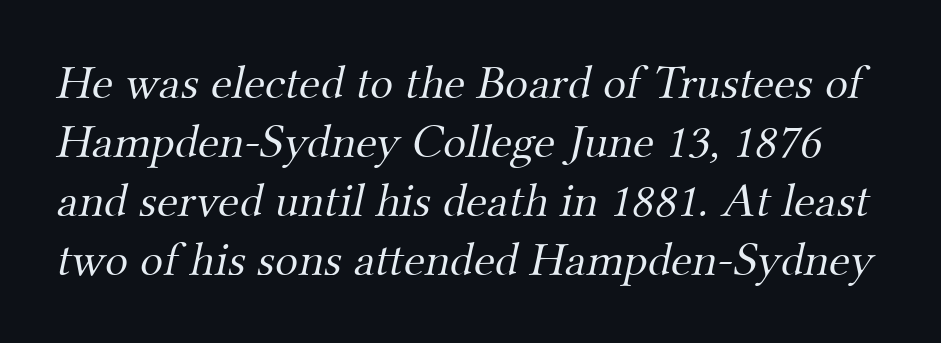
The image shows 48 px light serif type; set line spacing 1.23x, normal letter spacing, not underlined; medium stroke contrast and a small x-height.
